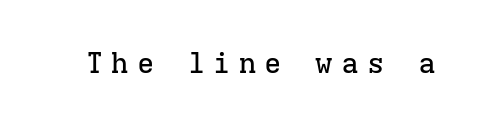
{"serif": "yes", "italic": "no", "width": "normal", "stroke_contrast": "low", "x_height": "medium", "monospaced": "yes", "underline": "no", "letter_spacing": "wide", "letter_spacing_em": 0.28, "glyph_px": 29}
